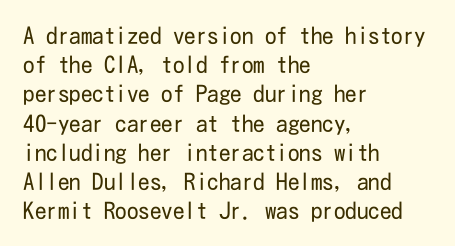
The image shows 23 px text type, upright; set left-aligned, normal line spacing (1.27x), normal letter spacing, not underlined.
